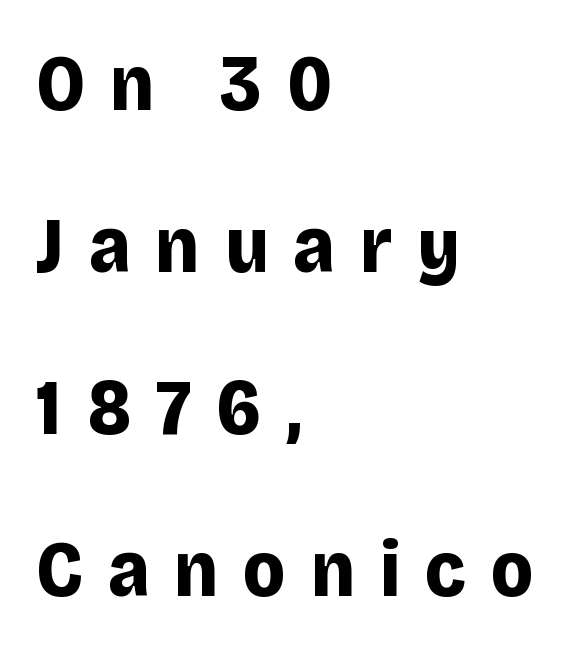
{"serif": "no", "italic": "no", "bold": "yes", "weight": "bold", "width": "normal", "stroke_contrast": "low", "x_height": "large", "monospaced": "no", "underline": "no", "align": "left", "line_spacing": "loose", "line_spacing_ratio": 2.05, "letter_spacing": "wide", "letter_spacing_em": 0.31, "glyph_px": 79}
